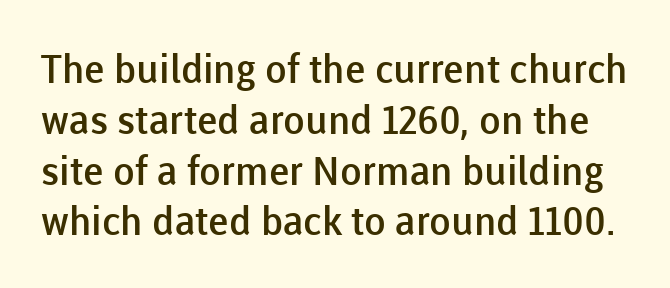
Q: Is the text bold? A: Semi-bold.
Q: Is the text italic (slanted)? A: No, it is upright.
Q: Is the typeface a serif or a sans-serif typeface? A: Sans-serif.
Q: Is the text underlined? A: No.
Q: Is the spacing between letters normal or unusually wide? A: Normal.
Q: Is the spacing between lines tight, normal or loose? A: Normal.
Q: Width (condensed, normal, or wide)? A: Normal.
Q: Stroke contrast? A: Low.
Q: x-height? A: Medium.
Q: Monospaced? A: No.
